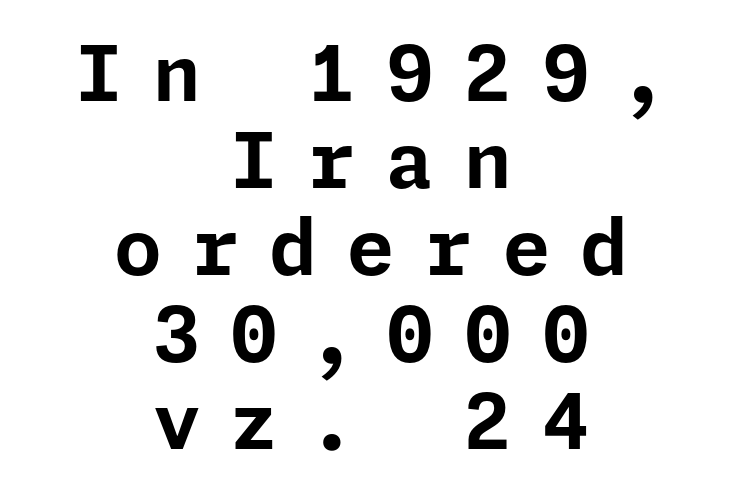
The image shows 77 px bold sans-serif type, upright; set centered, tight line spacing (1.13x), unusually wide letter spacing (+0.39 em), not underlined; low stroke contrast and a medium x-height.
